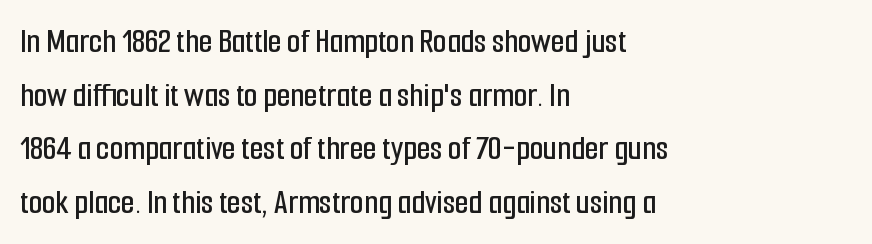
{"serif": "no", "italic": "no", "width": "condensed", "stroke_contrast": "low", "x_height": "medium", "monospaced": "no", "underline": "no", "align": "left", "line_spacing": "normal", "line_spacing_ratio": 1.53, "letter_spacing": "normal", "letter_spacing_em": 0.0, "glyph_px": 35}
